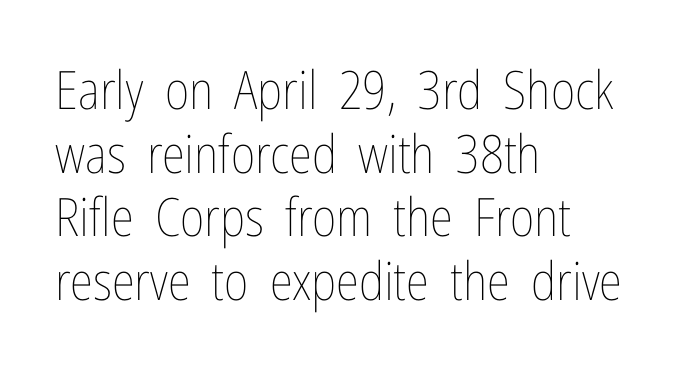
Q: Is the text bold? A: No.
Q: Is the text italic (slanted)? A: No, it is upright.
Q: Is the text underlined? A: No.
Q: How is the paragraph aligned? A: Left-aligned.
Q: Is the spacing between letters normal or unusually wide? A: Normal.
Q: Width (condensed, normal, or wide)? A: Condensed.
Q: Stroke contrast? A: Low.
Q: x-height? A: Medium.
Q: Monospaced? A: No.
